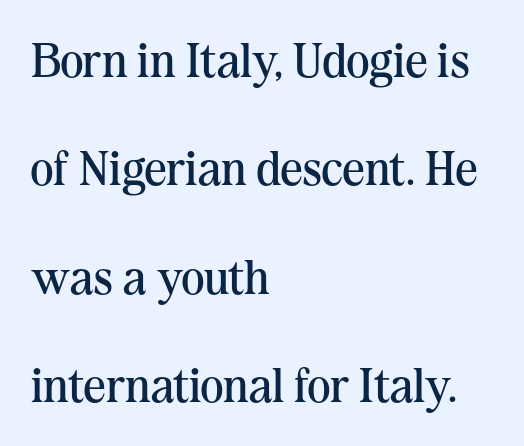
{"serif": "yes", "italic": "no", "bold": "no", "weight": "regular", "width": "normal", "stroke_contrast": "medium", "x_height": "medium", "monospaced": "no", "underline": "no", "align": "left", "line_spacing": "loose", "line_spacing_ratio": 2.21, "letter_spacing": "normal", "letter_spacing_em": 0.0, "glyph_px": 49}
